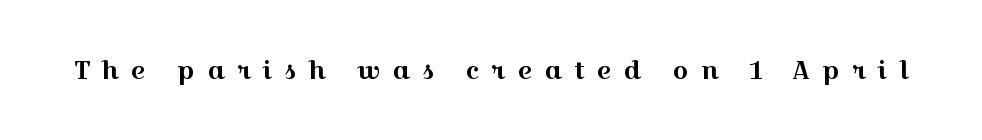
Look at the tracking — it's clearly loosened, letters drifting apart. The axis of the letterforms is exactly vertical. A clean baseline with only descenders dipping below it.
